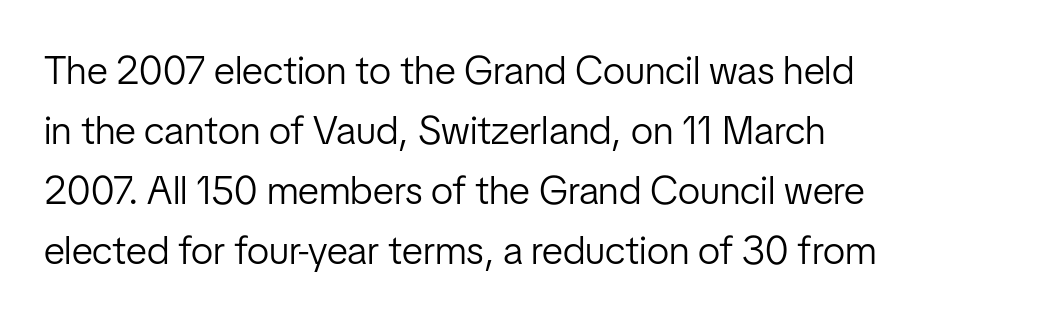
The image shows 40 px light, condensed sans-serif type, upright; set left-aligned, normal line spacing (1.5x), normal letter spacing, not underlined; low stroke contrast and a medium x-height.
